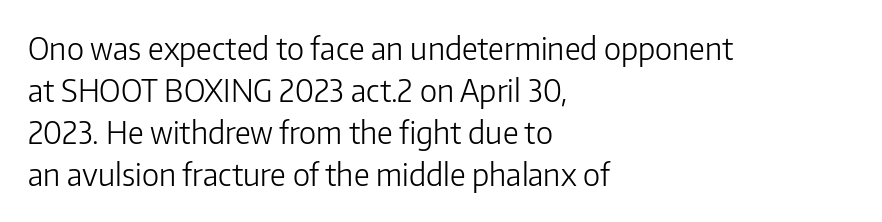
The image shows 31 px light sans-serif type, upright; set left-aligned, normal line spacing (1.36x), normal letter spacing, not underlined; low stroke contrast and a medium x-height.
